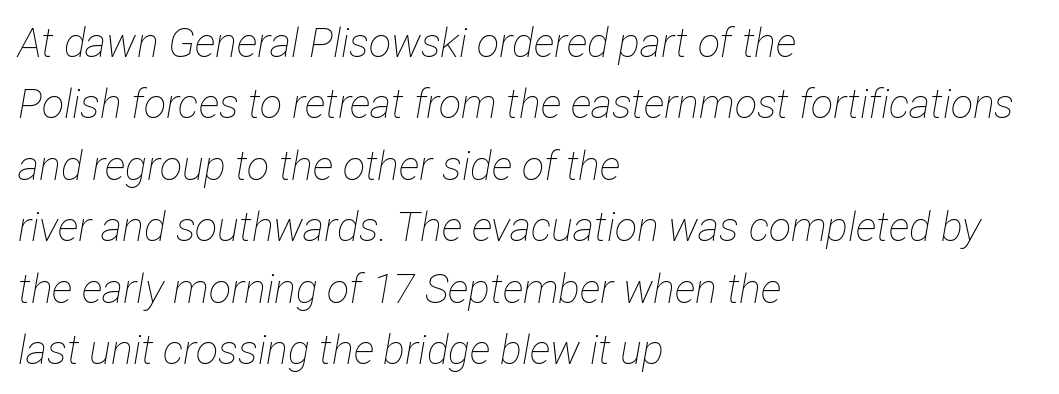
The image shows 41 px thin, condensed type, italic (leaning right); set left-aligned, normal line spacing (1.5x), normal letter spacing, not underlined; low stroke contrast and a medium x-height.
